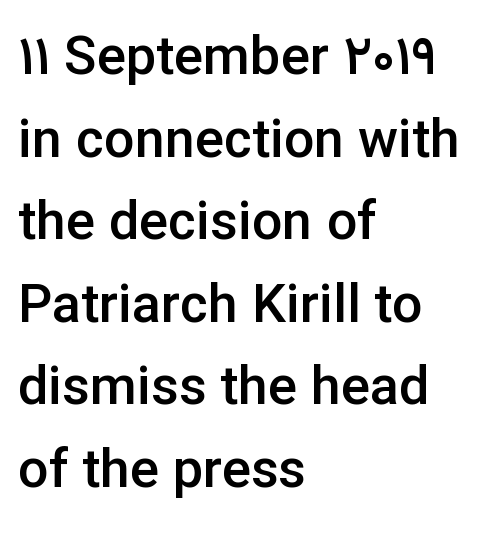
A typesetter would label this face a sans. Students, observe: this is what conventionally led text looks like. Where is the straight margin? On the left. The rendering uses natural spacing where letterforms have individual widths.
